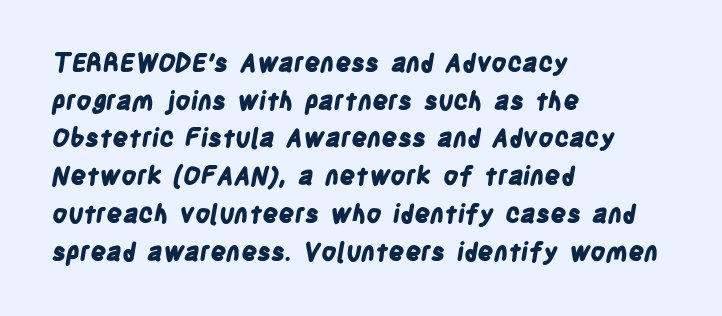
The image shows 25 px bold type; set left-aligned, normal line spacing (1.51x), normal letter spacing, not underlined.
